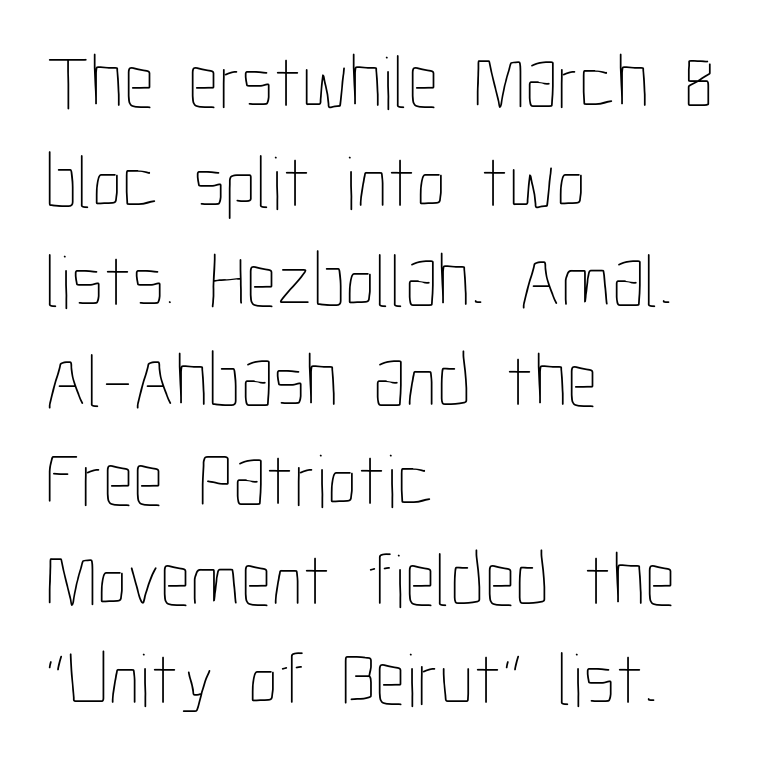
The space beneath each line is pristine and unruled. Whoever set this chose a conventional vertical rhythm. Think of a printed novel: that variable character pitch is what you see here. Words appear dense and cohesive because spacing is normal.
